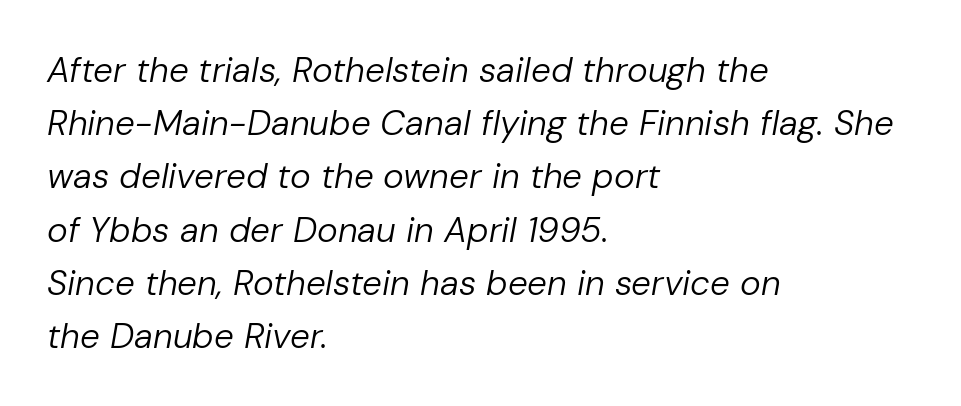
Q: Is the text bold? A: No.
Q: Is the text italic (slanted)? A: Yes, it leans right by about 10 degrees.
Q: Is the text underlined? A: No.
Q: How is the paragraph aligned? A: Left-aligned.
Q: Is the spacing between letters normal or unusually wide? A: Normal.
Q: Is the spacing between lines tight, normal or loose? A: Normal.
Q: Width (condensed, normal, or wide)? A: Normal.
Q: Stroke contrast? A: Low.
Q: x-height? A: Medium.
Q: Monospaced? A: No.
